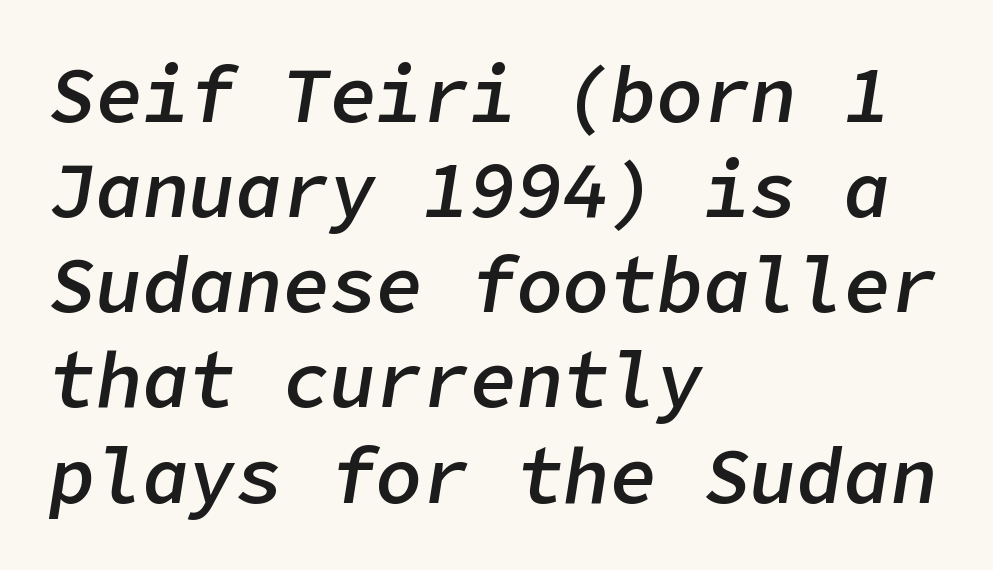
Q: Is the text bold? A: Semi-bold.
Q: Is the text italic (slanted)? A: Yes, it leans right by about 9 degrees.
Q: Is the text underlined? A: No.
Q: How is the paragraph aligned? A: Left-aligned.
Q: Is the spacing between letters normal or unusually wide? A: Normal.
Q: Width (condensed, normal, or wide)? A: Normal.
Q: Stroke contrast? A: Low.
Q: x-height? A: Medium.
